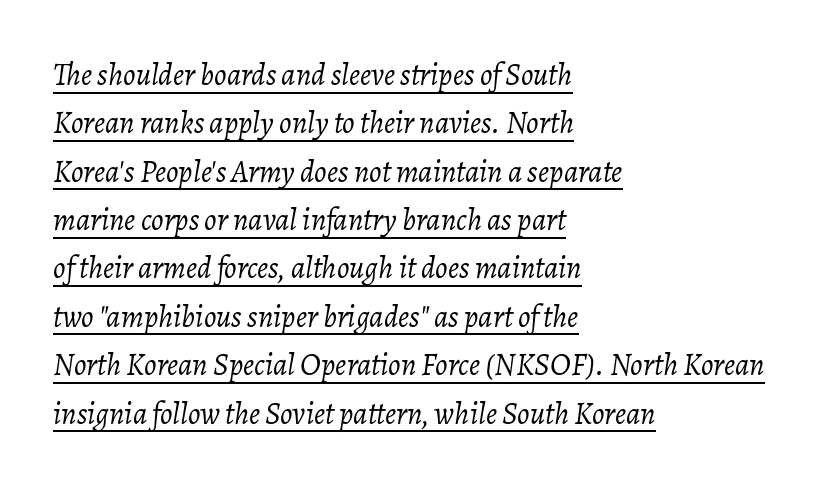
The image shows 31 px light type, italic (leaning right); set left-aligned, normal line spacing (1.56x), normal letter spacing, underlined; low stroke contrast and a medium x-height.
